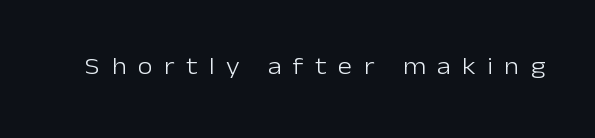
The image shows 24 px text type, upright; set unusually wide letter spacing (+0.48 em), not underlined.
